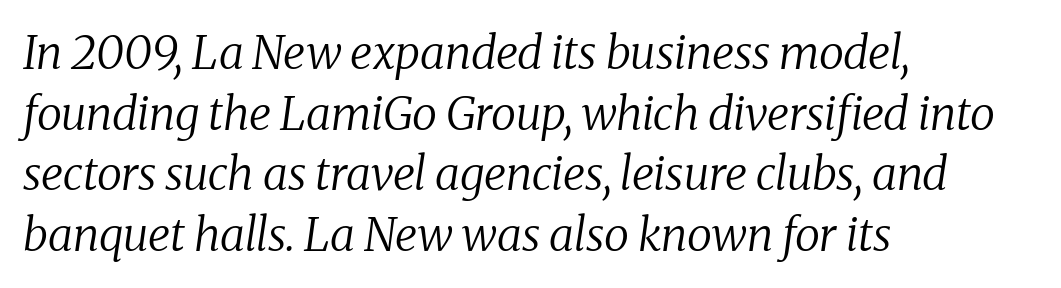
{"serif": "yes", "italic": "yes", "lean": "right", "slant_degrees": 8, "bold": "no", "weight": "regular", "width": "normal", "stroke_contrast": "medium", "x_height": "medium", "monospaced": "no", "underline": "no", "align": "left", "line_spacing": "normal", "line_spacing_ratio": 1.32, "letter_spacing": "normal", "letter_spacing_em": 0.0, "glyph_px": 46}
